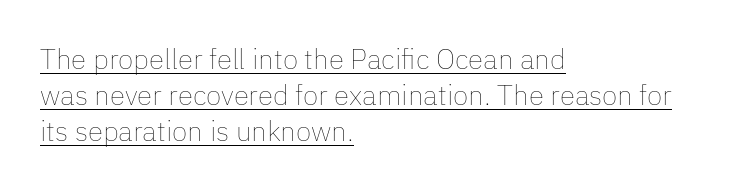
The image shows 28 px thin type, upright; set left-aligned, normal line spacing (1.29x), normal letter spacing, underlined; low stroke contrast and a medium x-height.
